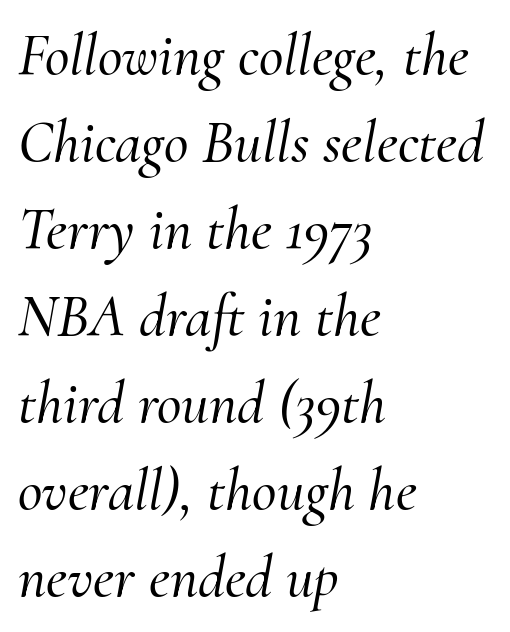
The image shows 60 px serif type, italic (leaning right); set left-aligned, normal line spacing (1.45x), normal letter spacing, not underlined; medium stroke contrast and a small x-height.
